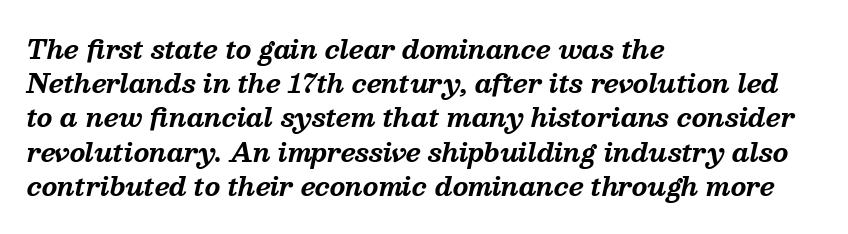
The image shows 25 px bold type, italic (leaning right); set left-aligned, normal line spacing (1.37x), normal letter spacing, not underlined.
